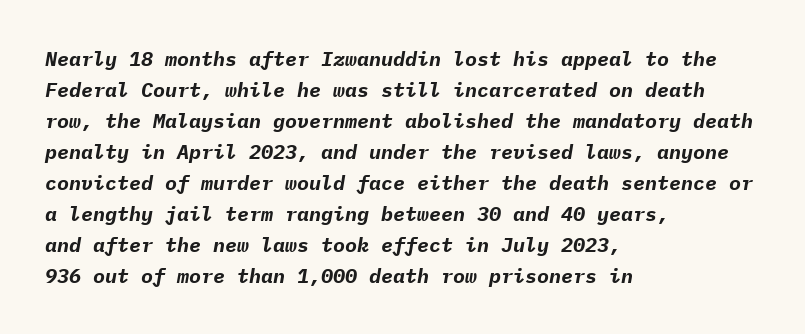
{"italic": "yes", "lean": "right", "slant_degrees": 9, "bold": "yes", "underline": "no", "align": "left", "line_spacing": "normal", "line_spacing_ratio": 1.55, "letter_spacing": "normal", "letter_spacing_em": 0.0, "glyph_px": 20}
